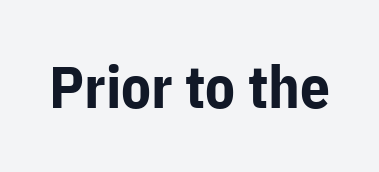
{"serif": "no", "italic": "no", "bold": "yes", "weight": "bold", "width": "normal", "stroke_contrast": "low", "x_height": "medium", "monospaced": "no", "underline": "no", "letter_spacing": "normal", "letter_spacing_em": 0.0, "glyph_px": 59}
